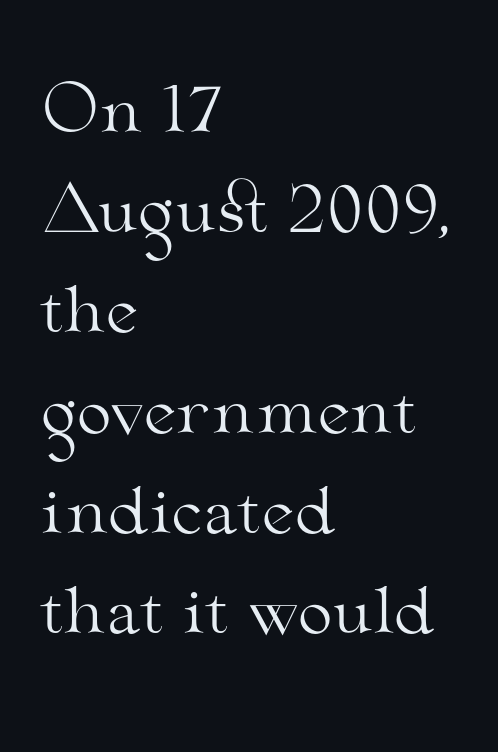
{"serif": "yes", "italic": "no", "bold": "no", "weight": "light", "width": "wide", "stroke_contrast": "medium", "x_height": "small", "monospaced": "no", "underline": "no", "align": "left", "line_spacing": "normal", "line_spacing_ratio": 1.59, "letter_spacing": "normal", "letter_spacing_em": 0.0, "glyph_px": 63}
